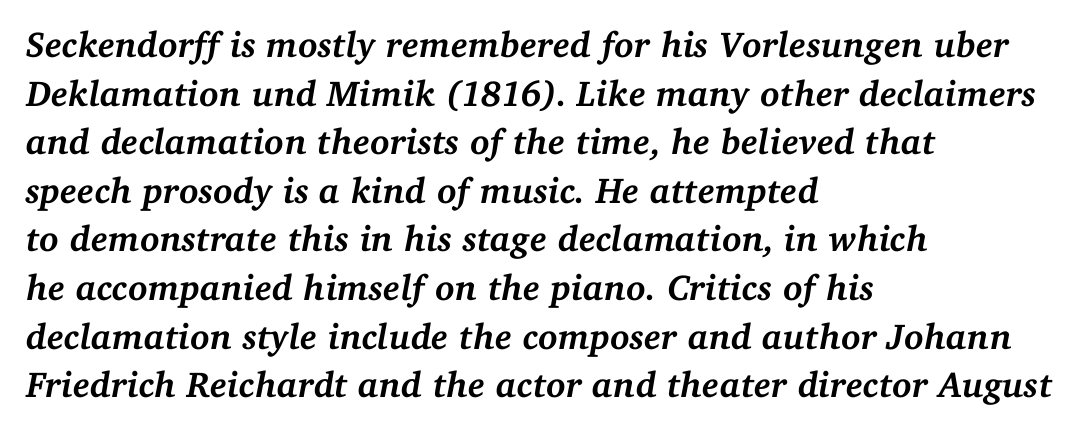
The image shows 36 px semibold serif type, italic (leaning right); set left-aligned, normal line spacing (1.35x), normal letter spacing, not underlined; medium stroke contrast and a medium x-height.
